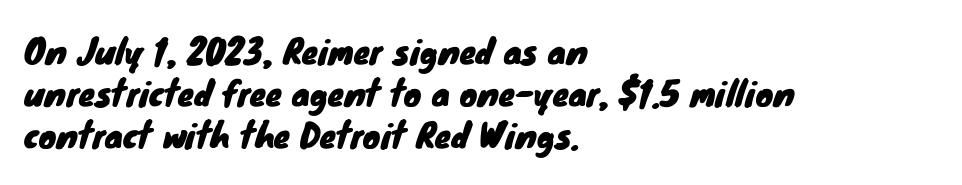
Q: Is the typeface a serif or a sans-serif typeface? A: Sans-serif.
Q: Is the text underlined? A: No.
Q: How is the paragraph aligned? A: Left-aligned.
Q: Is the spacing between letters normal or unusually wide? A: Normal.
Q: Is the spacing between lines tight, normal or loose? A: Normal.
Q: Width (condensed, normal, or wide)? A: Normal.
Q: Stroke contrast? A: Low.
Q: x-height? A: Small.
Q: Monospaced? A: No.
